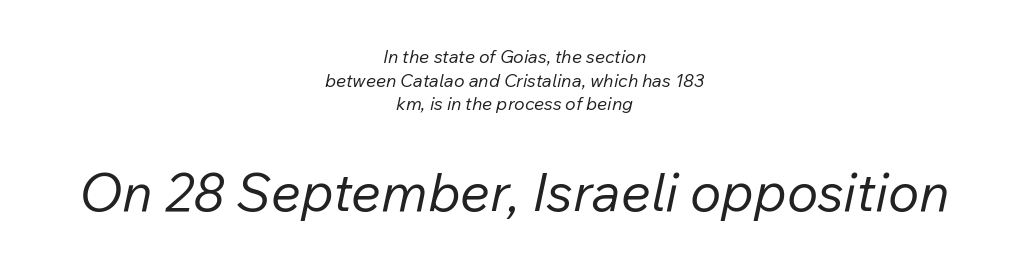
{"italic": "yes", "lean": "right", "slant_degrees": 12, "bold": "no", "weight": "regular", "width": "normal", "stroke_contrast": "low", "x_height": "medium", "monospaced": "no", "underline": "no", "align": "center", "line_spacing": "normal", "line_spacing_ratio": 1.31, "letter_spacing": "normal", "letter_spacing_em": 0.0, "larger_block": "second", "size_ratio": 2.94, "glyph_px": 53}
